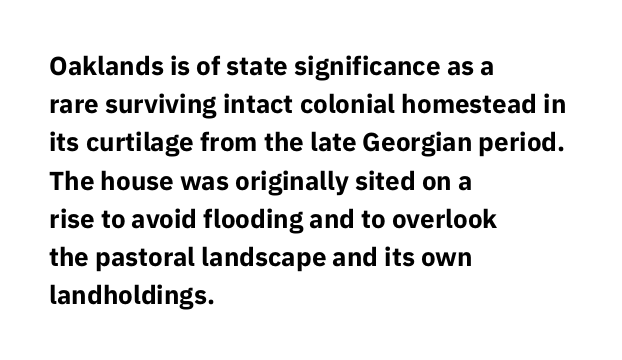
Q: Is the text bold? A: Yes.
Q: Is the text italic (slanted)? A: No, it is upright.
Q: Is the text underlined? A: No.
Q: How is the paragraph aligned? A: Left-aligned.
Q: Is the spacing between letters normal or unusually wide? A: Normal.
Q: Is the spacing between lines tight, normal or loose? A: Normal.
